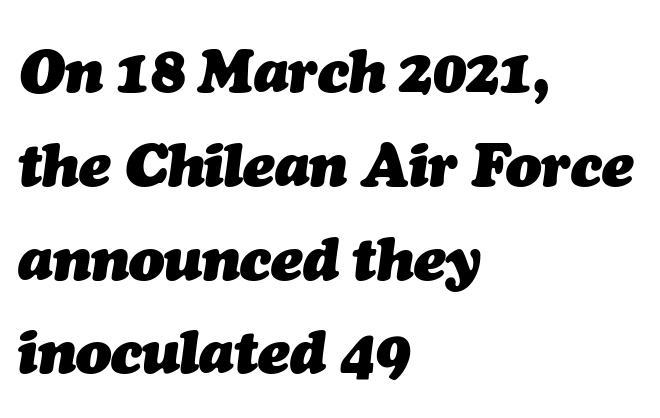
The specimen omits any rule beneath the text block's lines. Varying glyph widths throughout — classic text-font behaviour. Where is the straight margin? On the left. Does the lettering tilt? It does — this is italic. No extra tracking has been applied to these lines.
